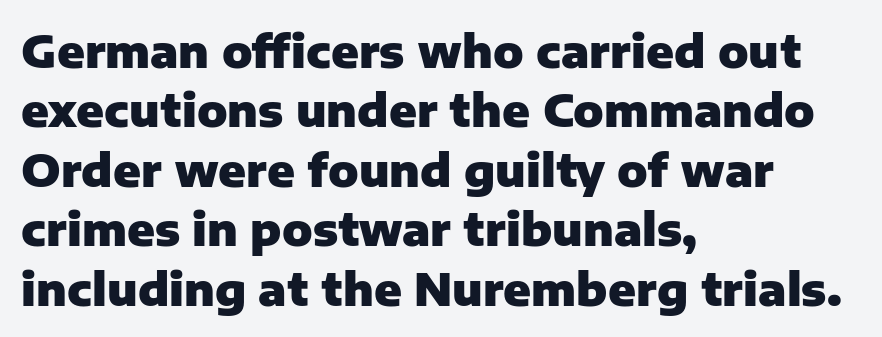
Q: Is the text bold? A: Yes.
Q: Is the text italic (slanted)? A: No, it is upright.
Q: Is the typeface a serif or a sans-serif typeface? A: Sans-serif.
Q: Is the text underlined? A: No.
Q: How is the paragraph aligned? A: Left-aligned.
Q: Is the spacing between letters normal or unusually wide? A: Normal.
Q: Is the spacing between lines tight, normal or loose? A: Normal.
Q: Width (condensed, normal, or wide)? A: Normal.
Q: Stroke contrast? A: Low.
Q: x-height? A: Medium.
Q: Monospaced? A: No.
